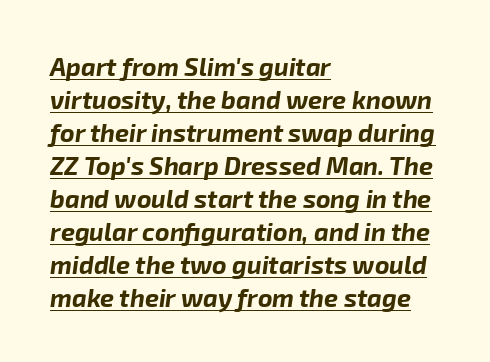
The image shows 25 px bold type, italic (leaning right); set left-aligned, normal line spacing (1.32x), normal letter spacing, underlined.
